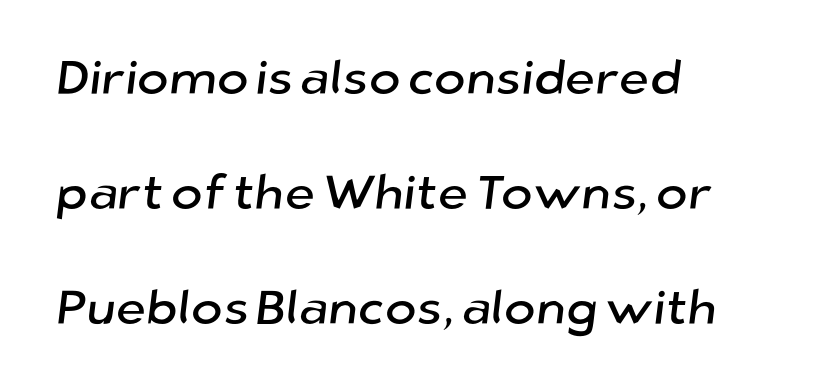
The image shows 48 px sans-serif type; set left-aligned, loose line spacing (2.4x), normal letter spacing, not underlined; low stroke contrast and a medium x-height.
